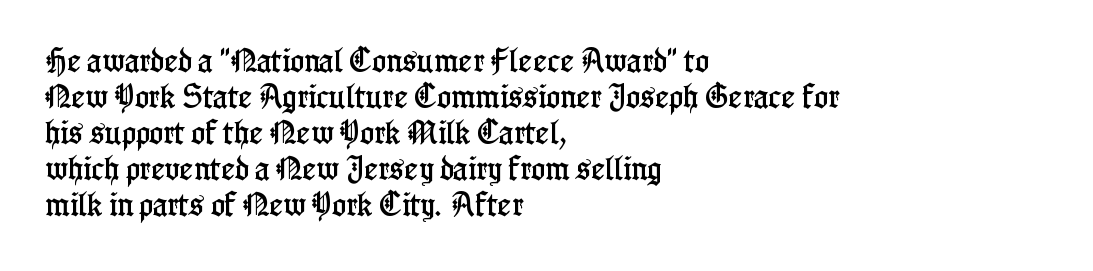
This is roman type, the default non-slanted kind. Standard letterfit; no display-style spreading of the glyphs. Evenly set lines give the paragraph a standard silhouette. The specimen omits any rule beneath the text block's lines. The paragraph shown leans on its left margin.
